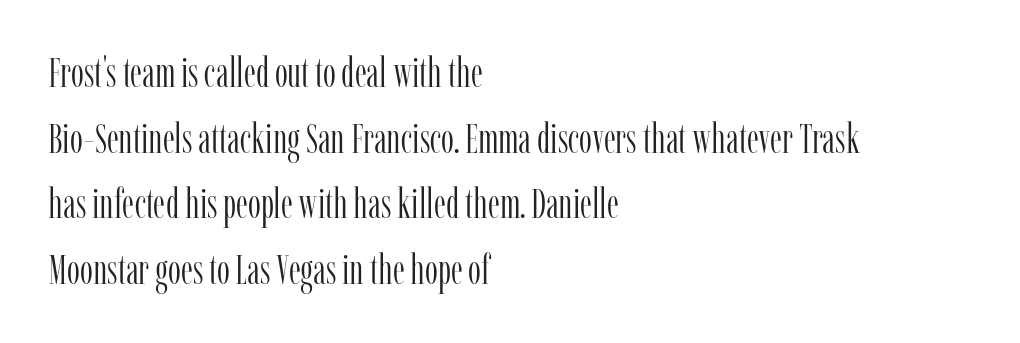
Q: Is the text bold? A: No.
Q: Is the text italic (slanted)? A: No, it is upright.
Q: Is the typeface a serif or a sans-serif typeface? A: Serif.
Q: Is the text underlined? A: No.
Q: How is the paragraph aligned? A: Left-aligned.
Q: Is the spacing between letters normal or unusually wide? A: Normal.
Q: Is the spacing between lines tight, normal or loose? A: Normal.
Q: Width (condensed, normal, or wide)? A: Condensed.
Q: Stroke contrast? A: Low.
Q: x-height? A: Medium.
Q: Monospaced? A: No.
